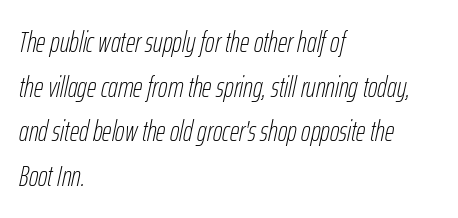
Q: Is the text bold? A: No.
Q: Is the text italic (slanted)? A: Yes, it leans right by about 12 degrees.
Q: Is the text underlined? A: No.
Q: How is the paragraph aligned? A: Left-aligned.
Q: Is the spacing between letters normal or unusually wide? A: Normal.
Q: Is the spacing between lines tight, normal or loose? A: Normal.
Q: Width (condensed, normal, or wide)? A: Condensed.
Q: Stroke contrast? A: Low.
Q: x-height? A: Medium.
Q: Monospaced? A: No.
